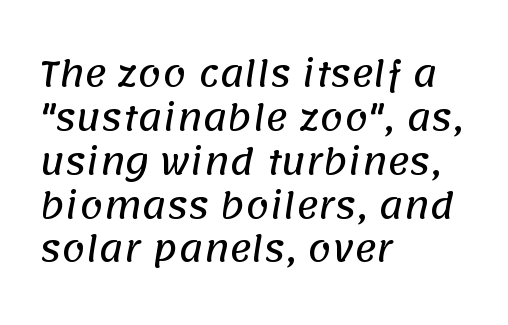
The image shows 34 px sans-serif type; set left-aligned, normal line spacing (1.29x), normal letter spacing, not underlined; low stroke contrast and a large x-height.
